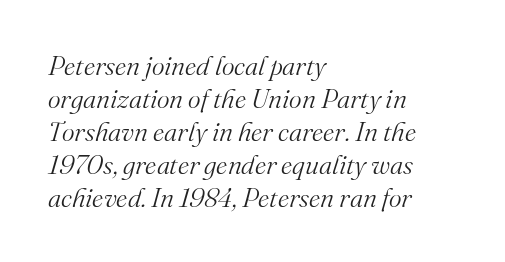
Q: Is the text bold? A: No.
Q: Is the text italic (slanted)? A: Yes, it leans right by about 16 degrees.
Q: Is the text underlined? A: No.
Q: How is the paragraph aligned? A: Left-aligned.
Q: Is the spacing between letters normal or unusually wide? A: Normal.
